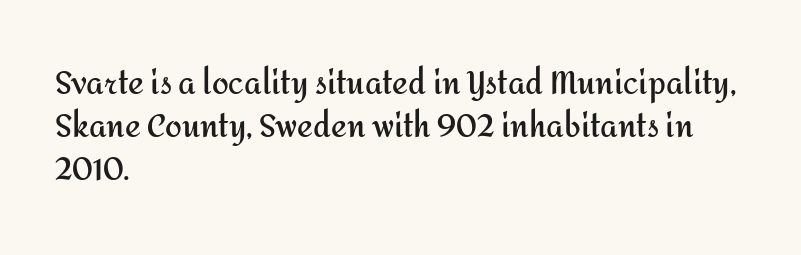
{"serif": "no", "italic": "no", "bold": "yes", "weight": "semibold", "width": "normal", "stroke_contrast": "medium", "x_height": "medium", "monospaced": "no", "underline": "no", "align": "left", "line_spacing": "normal", "line_spacing_ratio": 1.43, "letter_spacing": "normal", "letter_spacing_em": 0.0, "glyph_px": 30}
